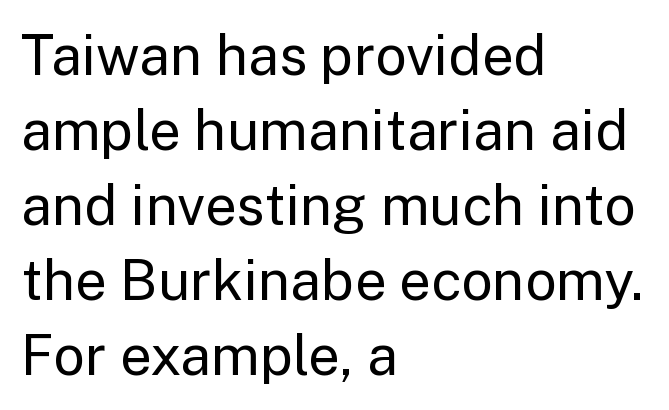
The image shows 56 px regular-weight sans-serif type, upright; set left-aligned, normal line spacing (1.34x), normal letter spacing, not underlined; low stroke contrast and a medium x-height.
